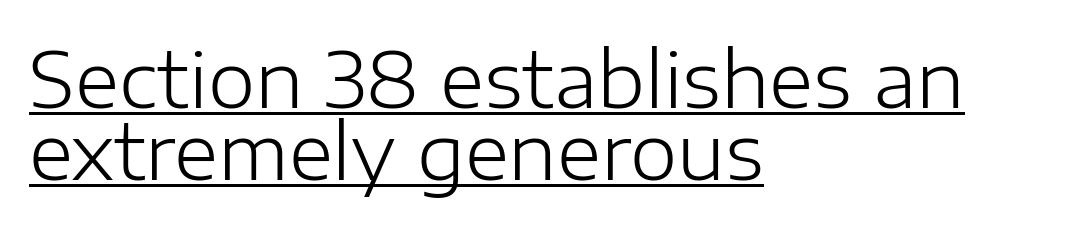
The image shows 76 px light sans-serif type, upright; set left-aligned, tight line spacing (0.95x), normal letter spacing, underlined; low stroke contrast and a medium x-height.
